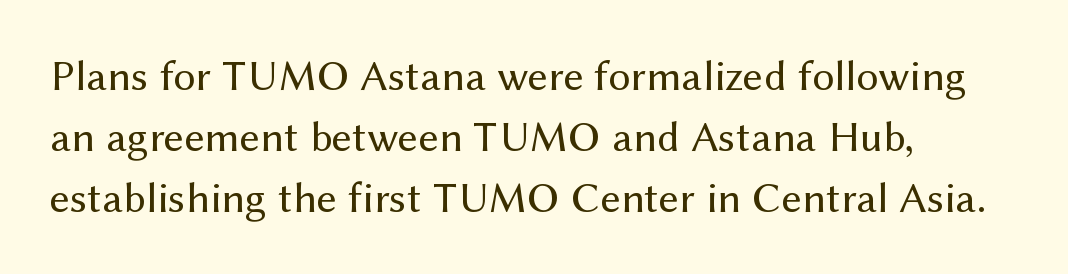
{"serif": "no", "italic": "no", "bold": "no", "weight": "regular", "width": "normal", "stroke_contrast": "medium", "x_height": "medium", "monospaced": "no", "underline": "no", "align": "left", "line_spacing": "normal", "line_spacing_ratio": 1.39, "letter_spacing": "normal", "letter_spacing_em": 0.0, "glyph_px": 44}
